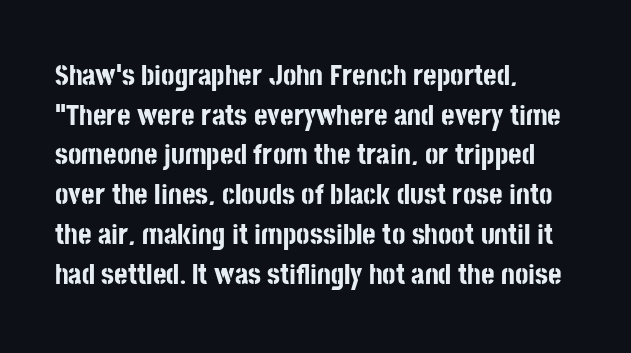
Q: Is the text bold? A: Yes.
Q: Is the text italic (slanted)? A: No, it is upright.
Q: Is the typeface a serif or a sans-serif typeface? A: Sans-serif.
Q: Is the text underlined? A: No.
Q: How is the paragraph aligned? A: Left-aligned.
Q: Is the spacing between letters normal or unusually wide? A: Normal.
Q: Is the spacing between lines tight, normal or loose? A: Normal.
Q: Width (condensed, normal, or wide)? A: Condensed.
Q: Stroke contrast? A: Low.
Q: x-height? A: Large.
Q: Monospaced? A: No.
